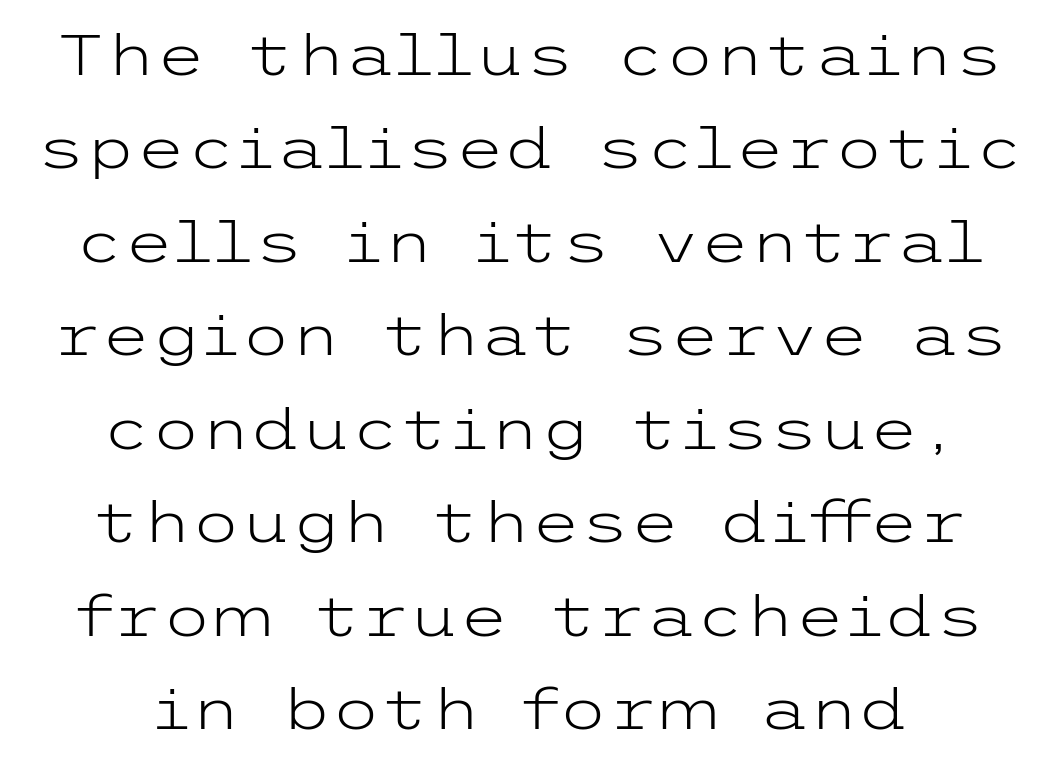
Q: Is the text bold? A: No.
Q: Is the text italic (slanted)? A: No, it is upright.
Q: Is the typeface a serif or a sans-serif typeface? A: Sans-serif.
Q: Is the text underlined? A: No.
Q: How is the paragraph aligned? A: Centered.
Q: Is the spacing between letters normal or unusually wide? A: Normal.
Q: Is the spacing between lines tight, normal or loose? A: Normal.
Q: Width (condensed, normal, or wide)? A: Wide.
Q: Stroke contrast? A: Low.
Q: x-height? A: Medium.
